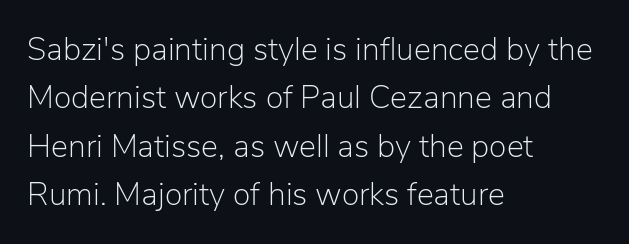
Q: Is the text bold? A: No.
Q: Is the text italic (slanted)? A: No, it is upright.
Q: Is the typeface a serif or a sans-serif typeface? A: Sans-serif.
Q: Is the text underlined? A: No.
Q: How is the paragraph aligned? A: Left-aligned.
Q: Is the spacing between letters normal or unusually wide? A: Normal.
Q: Is the spacing between lines tight, normal or loose? A: Normal.
Q: Width (condensed, normal, or wide)? A: Normal.
Q: Stroke contrast? A: Low.
Q: x-height? A: Medium.
Q: Monospaced? A: No.
